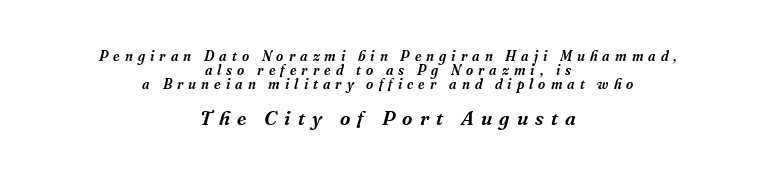
Q: Is the text italic (slanted)? A: Yes, it leans right by about 16 degrees.
Q: Is the text underlined? A: No.
Q: How is the paragraph aligned? A: Centered.
Q: Is the spacing between letters normal or unusually wide? A: Unusually wide.
Q: Is the spacing between lines tight, normal or loose? A: Tight.
Q: Which block of text is set in a larger size, the first (top) or the second (bottom)? A: The second (bottom) one.
